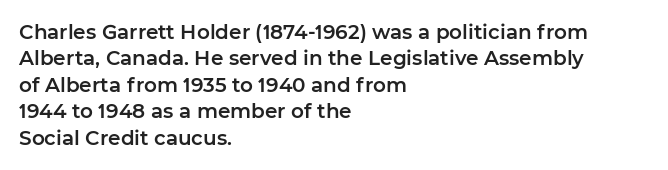
The image shows 20 px text type, upright; set left-aligned, normal line spacing (1.32x), normal letter spacing, not underlined.
